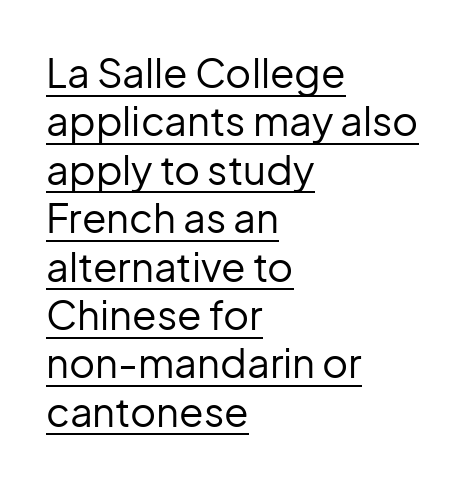
Q: Is the text bold? A: No.
Q: Is the text italic (slanted)? A: No, it is upright.
Q: Is the typeface a serif or a sans-serif typeface? A: Sans-serif.
Q: Is the text underlined? A: Yes.
Q: How is the paragraph aligned? A: Left-aligned.
Q: Is the spacing between letters normal or unusually wide? A: Normal.
Q: Width (condensed, normal, or wide)? A: Normal.
Q: Stroke contrast? A: Low.
Q: x-height? A: Medium.
Q: Monospaced? A: No.
